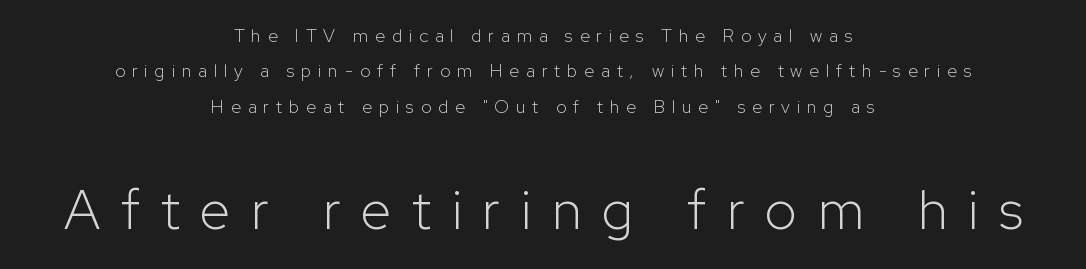
The image shows 55 px light sans-serif type, upright; set centered, loose line spacing (1.96x), unusually wide letter spacing (+0.38 em), not underlined; the second (bottom) block is 3.06x larger; low stroke contrast and a medium x-height.
